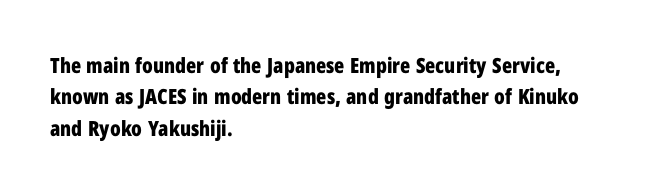
Q: Is the text bold? A: Yes.
Q: Is the text italic (slanted)? A: No, it is upright.
Q: Is the text underlined? A: No.
Q: How is the paragraph aligned? A: Left-aligned.
Q: Is the spacing between letters normal or unusually wide? A: Normal.
Q: Is the spacing between lines tight, normal or loose? A: Normal.
